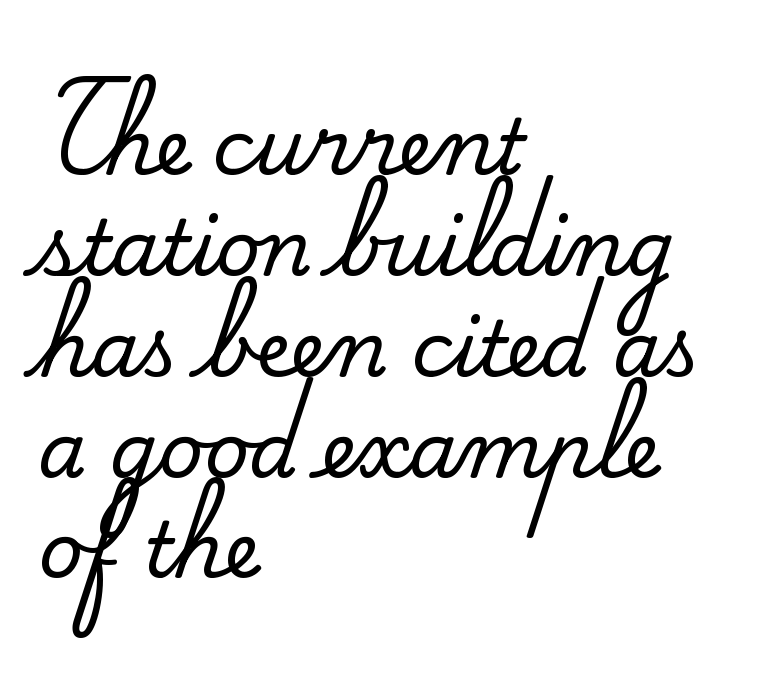
{"serif": "yes", "width": "normal", "stroke_contrast": "medium", "x_height": "small", "monospaced": "no", "underline": "no", "align": "left", "line_spacing": "normal", "line_spacing_ratio": 1.31, "letter_spacing": "normal", "letter_spacing_em": 0.0, "glyph_px": 77}
